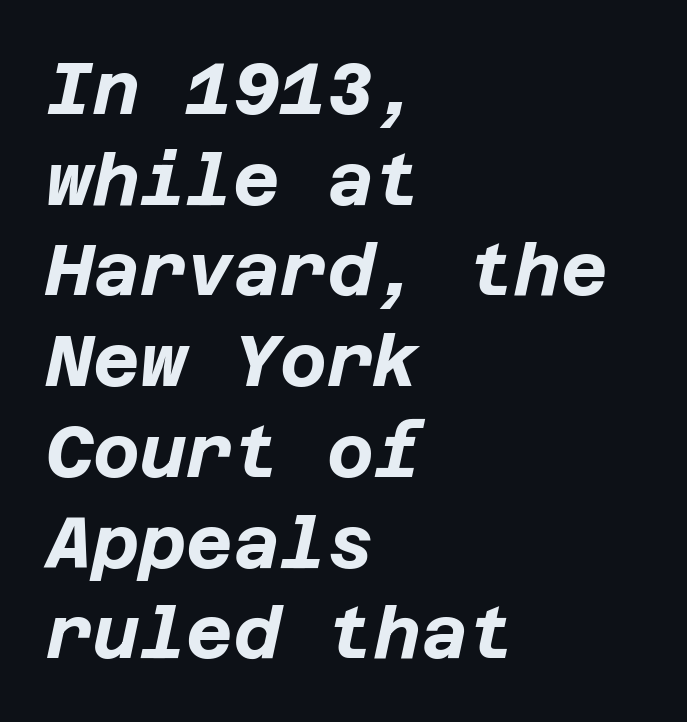
{"italic": "yes", "lean": "right", "slant_degrees": 12, "bold": "yes", "weight": "bold", "width": "normal", "stroke_contrast": "low", "x_height": "large", "underline": "no", "align": "left", "line_spacing": "normal", "line_spacing_ratio": 1.26, "letter_spacing": "normal", "letter_spacing_em": 0.0, "glyph_px": 72}
